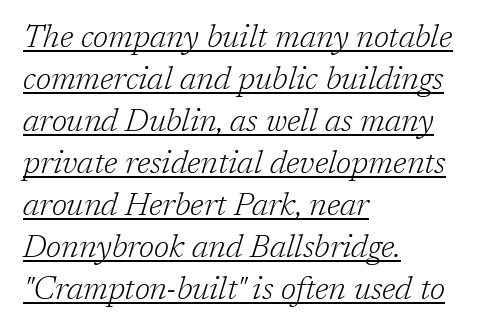
The image shows 32 px light serif type, italic (leaning right); set left-aligned, normal line spacing (1.31x), normal letter spacing, underlined; low stroke contrast and a medium x-height.
